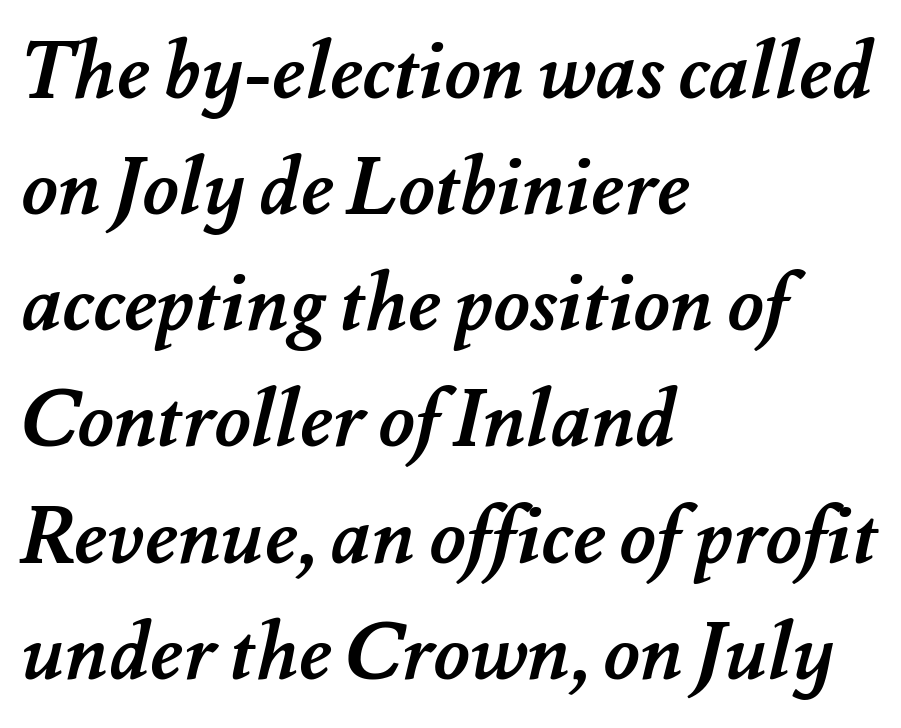
The sample has been set heavy, in full bold. Anything drawn beneath the words? Only blank space. Tracking here is standard; glyphs follow each other at the usual distance. Each new line begins a customary step beneath the previous one. You could not count columns in this text — the font is proportionally spaced.
